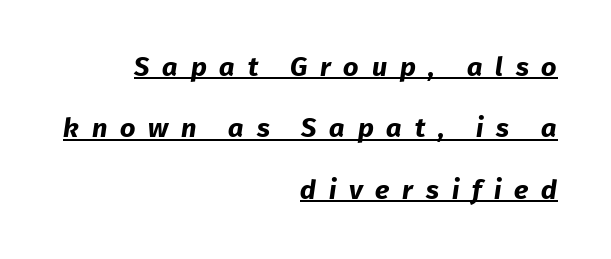
Q: Is the text bold? A: Yes.
Q: Is the text underlined? A: Yes.
Q: How is the paragraph aligned? A: Right-aligned.
Q: Is the spacing between letters normal or unusually wide? A: Unusually wide.
Q: Is the spacing between lines tight, normal or loose? A: Loose.
